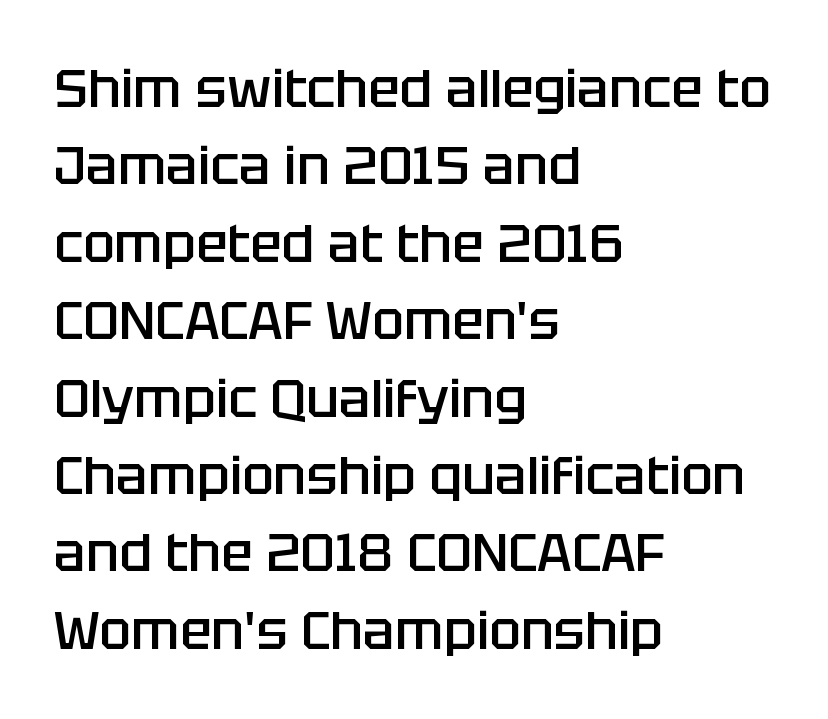
I'd describe the lettering as semibold — firm but not a full bold. Do the characters align in a grid? No, the font is proportional. Horizontally, the lines are justified to the leading edge only. What stands out about the letter spacing? Nothing — it is the standard amount. Plain, unruled lines of type.
